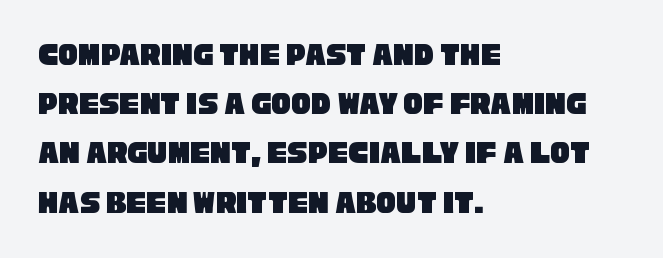
The image shows 33 px condensed sans-serif type; set left-aligned, normal line spacing (1.49x), normal letter spacing, not underlined; low stroke contrast and a large x-height.
